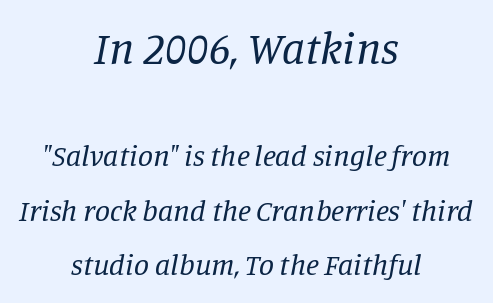
{"serif": "yes", "italic": "yes", "lean": "right", "slant_degrees": 11, "bold": "no", "weight": "regular", "width": "normal", "stroke_contrast": "low", "x_height": "large", "monospaced": "no", "underline": "no", "align": "center", "line_spacing_ratio": 1.81, "letter_spacing": "normal", "letter_spacing_em": 0.0, "larger_block": "first", "size_ratio": 1.5, "glyph_px": 45}
